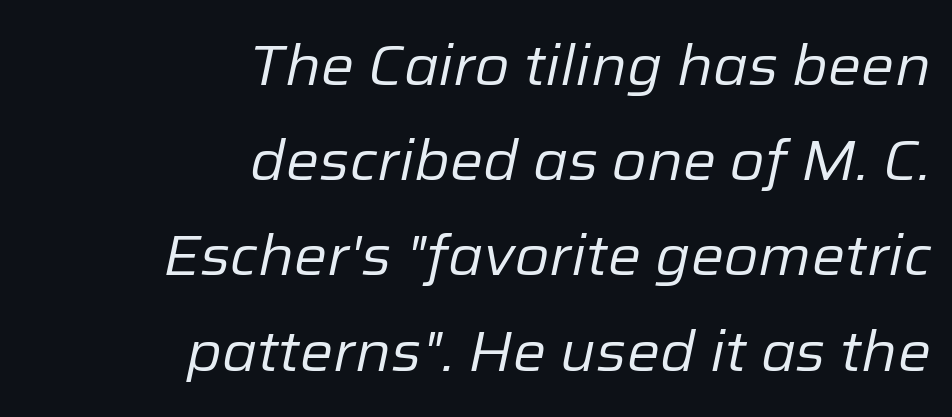
The image shows 56 px regular-weight type, italic (leaning right); set right-aligned, normal line spacing (1.7x), normal letter spacing, not underlined; low stroke contrast and a medium x-height.
